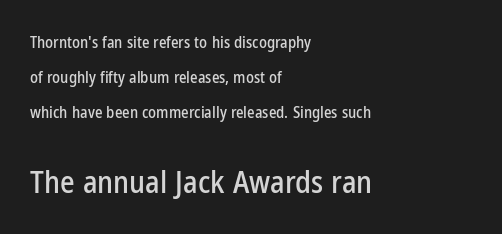
The image shows 31 px condensed sans-serif type, upright; set left-aligned, loose line spacing (2.18x), normal letter spacing, not underlined; the second (bottom) block is 1.94x larger; low stroke contrast and a medium x-height.
